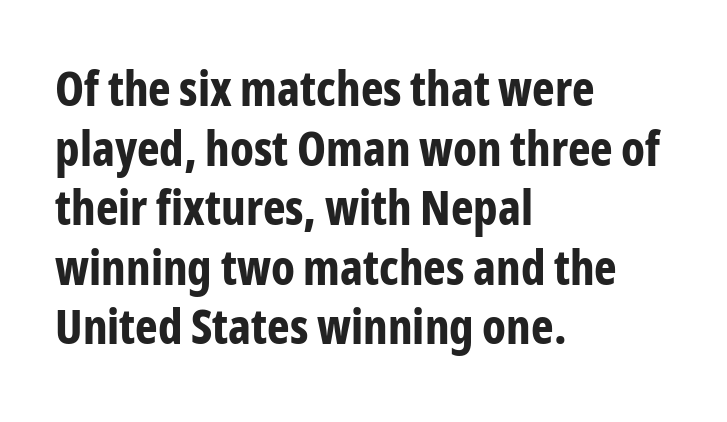
{"serif": "no", "italic": "no", "bold": "yes", "weight": "bold", "width": "condensed", "stroke_contrast": "low", "x_height": "medium", "monospaced": "no", "underline": "no", "align": "left", "line_spacing_ratio": 1.24, "letter_spacing": "normal", "letter_spacing_em": 0.0, "glyph_px": 48}
